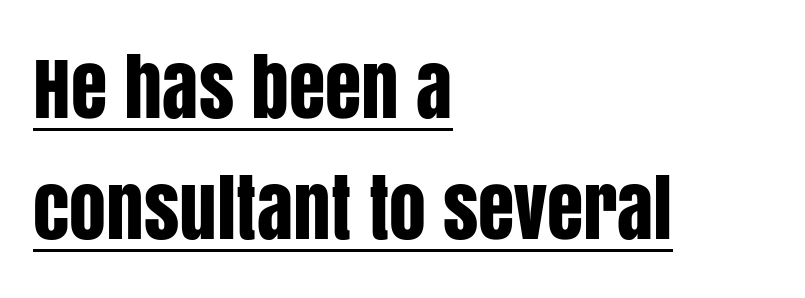
Nope, no serifs anywhere on these letters. The typography opts for an upright posture over an oblique one. The rendering uses a moderate line-height, typical for paragraphs. The letters sit at their default tracking, neither squeezed nor spread. The typesetter has applied underlining to the passage shown.
